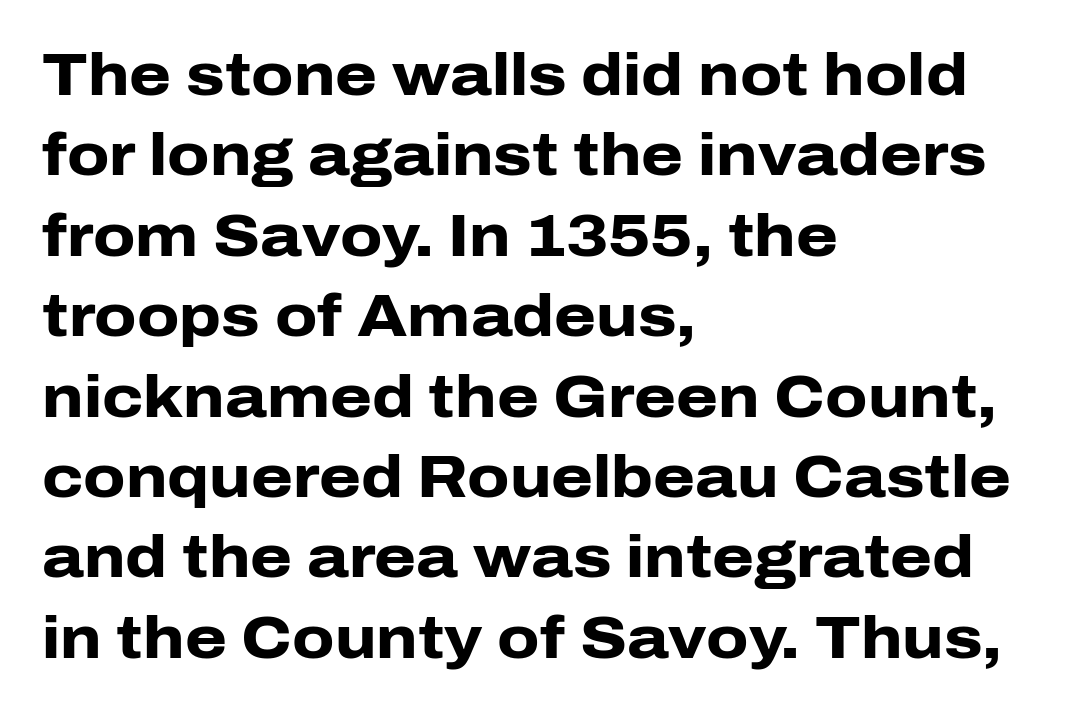
{"serif": "no", "italic": "no", "bold": "yes", "weight": "heavy", "width": "normal", "stroke_contrast": "low", "x_height": "medium", "monospaced": "no", "underline": "no", "align": "left", "line_spacing": "normal", "line_spacing_ratio": 1.34, "letter_spacing": "normal", "letter_spacing_em": 0.0, "glyph_px": 60}
